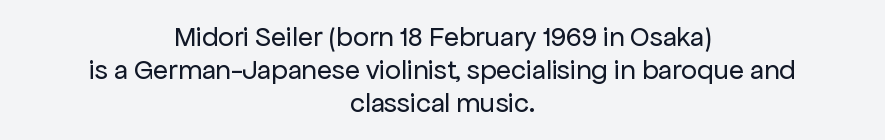
The image shows 28 px regular-weight sans-serif type, upright; set centered, line spacing 1.18x, normal letter spacing, not underlined; low stroke contrast and a medium x-height.
